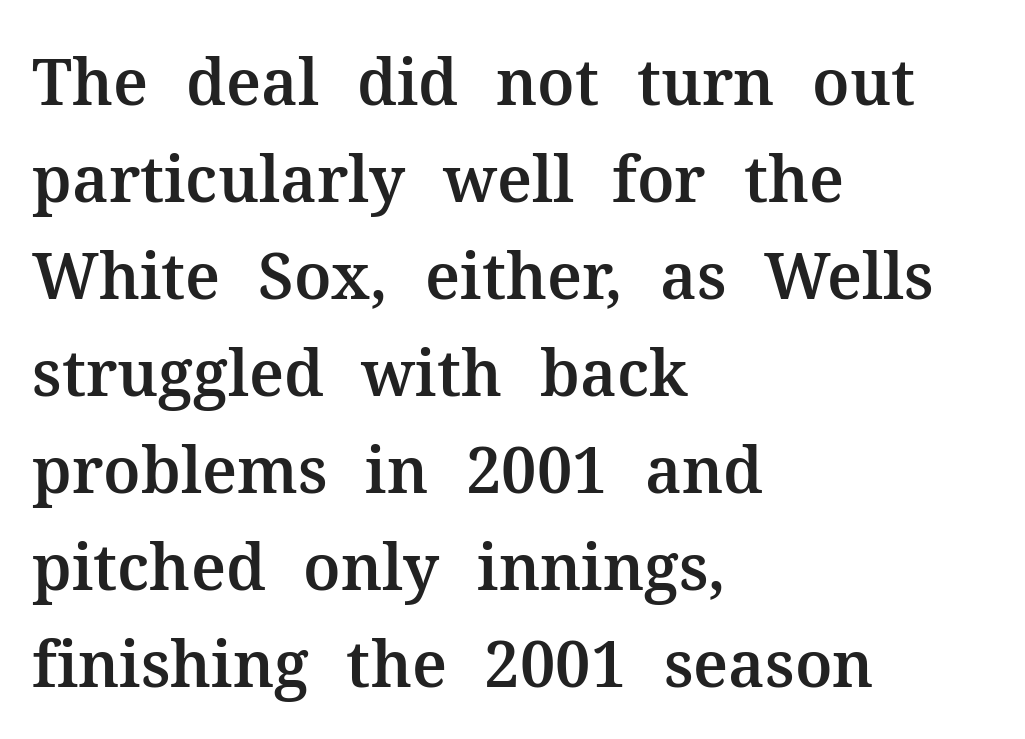
Tracking value appears to be zero — textbook default spacing. The lines sit at an ordinary, default distance from one another. The glyphs are unaccompanied by any horizontal stroke below them. Regarding serifs, this sample has them.
